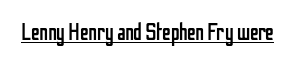
{"italic": "no", "bold": "no", "underline": "yes", "letter_spacing": "normal", "letter_spacing_em": 0.0, "glyph_px": 24}
